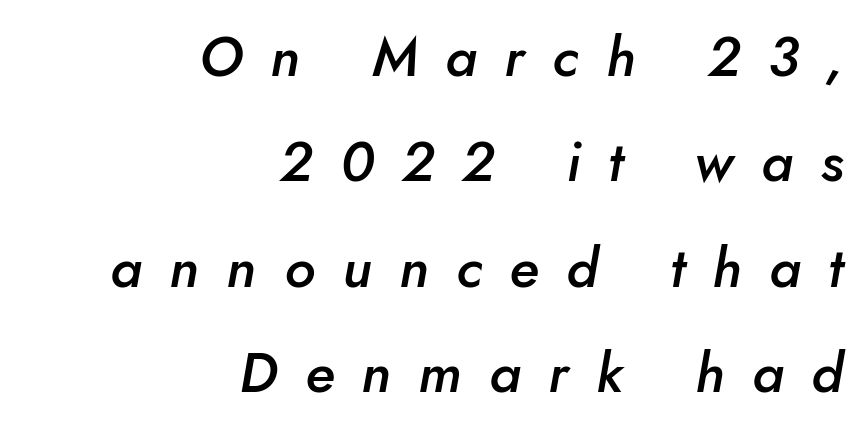
{"italic": "yes", "lean": "right", "slant_degrees": 5, "bold": "semi", "weight": "semibold", "width": "normal", "stroke_contrast": "low", "x_height": "small", "monospaced": "no", "underline": "no", "align": "right", "line_spacing_ratio": 1.88, "letter_spacing": "wide", "letter_spacing_em": 0.49, "glyph_px": 56}
